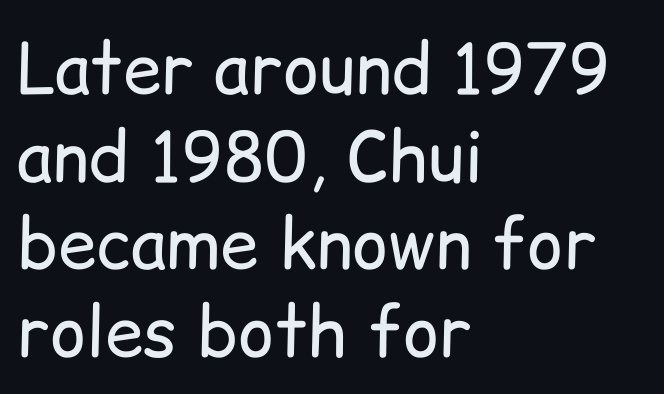
{"serif": "no", "italic": "no", "bold": "no", "weight": "regular", "width": "normal", "stroke_contrast": "low", "x_height": "medium", "monospaced": "no", "underline": "no", "align": "left", "line_spacing": "normal", "line_spacing_ratio": 1.27, "letter_spacing": "normal", "letter_spacing_em": 0.0, "glyph_px": 69}
